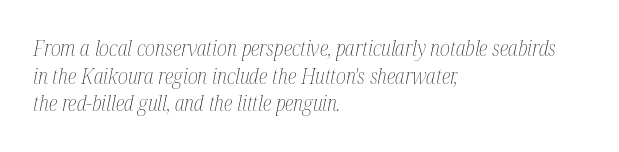
Q: Is the text bold? A: No.
Q: Is the text italic (slanted)? A: Yes, it leans right by about 12 degrees.
Q: Is the text underlined? A: No.
Q: How is the paragraph aligned? A: Left-aligned.
Q: Is the spacing between letters normal or unusually wide? A: Normal.
Q: Is the spacing between lines tight, normal or loose? A: Normal.
